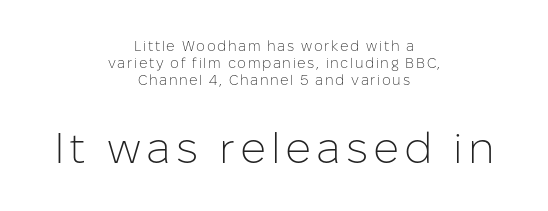
These glyphs show unthickened strokes, regular width or finer. Nope, not italic — everything's standing straight. If you folded the block vertically in half, each line would mirror itself in length. The zone under the glyphs is completely vacant.
